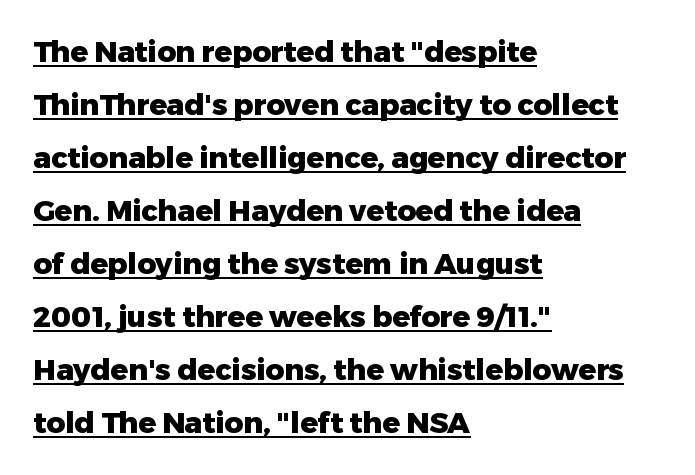
Q: Is the text bold? A: Yes.
Q: Is the text italic (slanted)? A: No, it is upright.
Q: Is the typeface a serif or a sans-serif typeface? A: Sans-serif.
Q: Is the text underlined? A: Yes.
Q: How is the paragraph aligned? A: Left-aligned.
Q: Is the spacing between letters normal or unusually wide? A: Normal.
Q: Width (condensed, normal, or wide)? A: Normal.
Q: Stroke contrast? A: Low.
Q: x-height? A: Medium.
Q: Monospaced? A: No.
